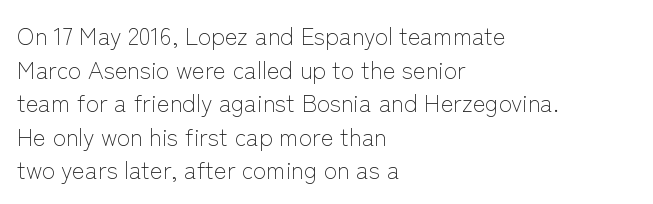
The image shows 24 px text type, upright; set left-aligned, normal line spacing (1.4x), normal letter spacing, not underlined.
